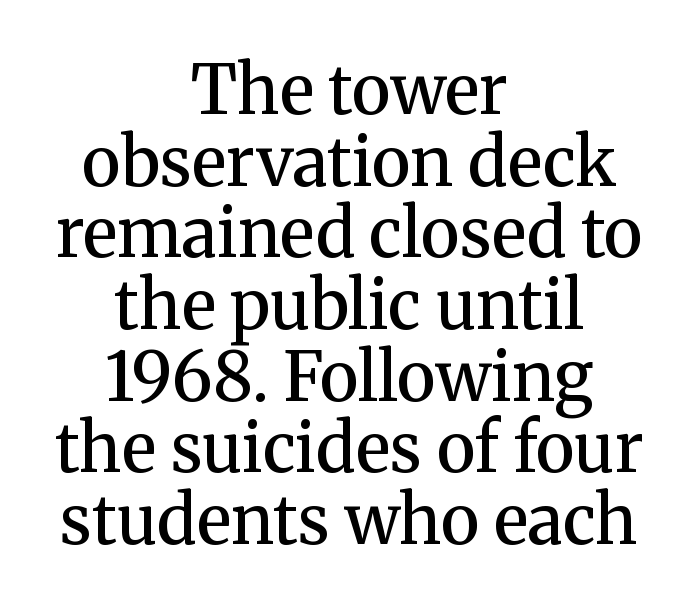
The rendering uses a small line-height, squeezing the rows. This is the in-between weight designers call semibold or demi. The foot of each line stays bare and open. Classification — serif. If you folded the block vertically in half, each line would mirror itself in length. Upright lettering throughout.
